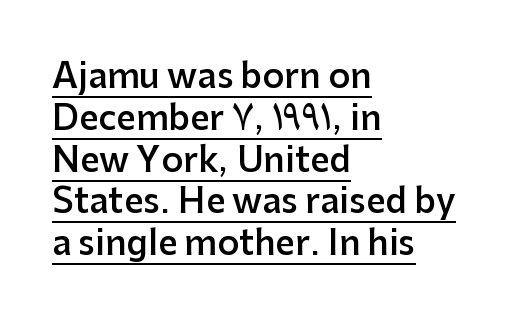
{"serif": "no", "italic": "no", "bold": "semi", "weight": "semibold", "width": "normal", "stroke_contrast": "low", "x_height": "medium", "monospaced": "no", "underline": "yes", "align": "left", "line_spacing_ratio": 1.23, "letter_spacing": "normal", "letter_spacing_em": 0.0, "glyph_px": 34}
